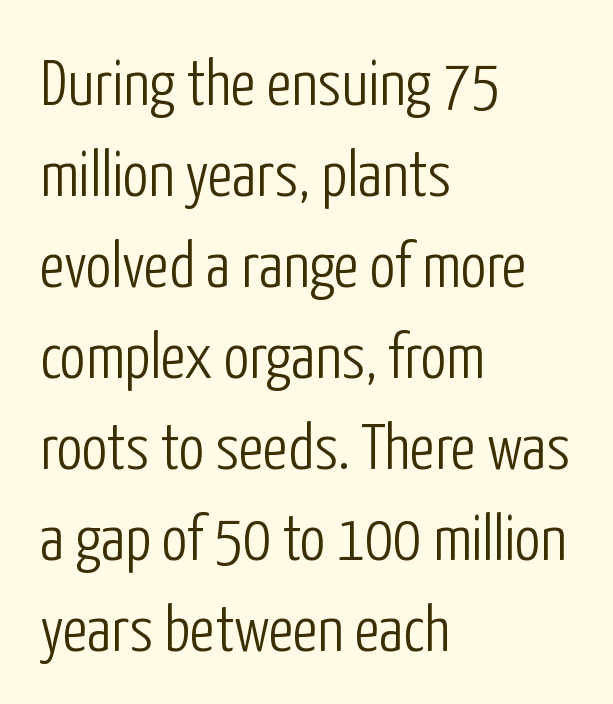
{"serif": "no", "italic": "no", "bold": "no", "weight": "light", "width": "condensed", "stroke_contrast": "low", "x_height": "medium", "monospaced": "no", "underline": "no", "align": "left", "line_spacing": "normal", "line_spacing_ratio": 1.4, "letter_spacing": "normal", "letter_spacing_em": 0.0, "glyph_px": 65}
